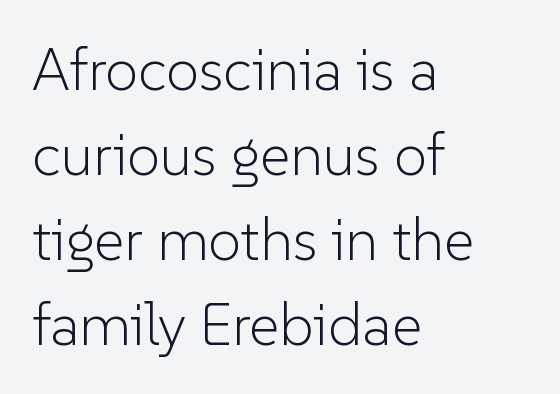
The image shows 59 px light sans-serif type, upright; set left-aligned, normal line spacing (1.44x), normal letter spacing, not underlined; low stroke contrast and a medium x-height.
